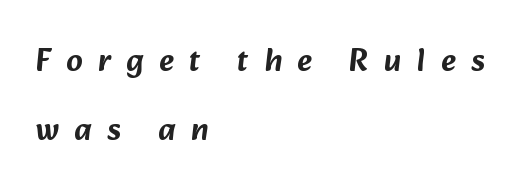
Q: Is the typeface a serif or a sans-serif typeface? A: Sans-serif.
Q: Is the text underlined? A: No.
Q: How is the paragraph aligned? A: Left-aligned.
Q: Is the spacing between letters normal or unusually wide? A: Unusually wide.
Q: Is the spacing between lines tight, normal or loose? A: Loose.
Q: Width (condensed, normal, or wide)? A: Normal.
Q: Stroke contrast? A: Low.
Q: x-height? A: Medium.
Q: Monospaced? A: No.
